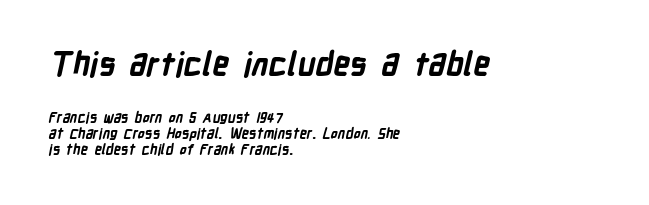
The passage shown stacks its lines with hardly any gap. A typesetter would label this face a sans. This sample has the flowing, uneven cadence of proportional lettering. The zone under the glyphs is completely vacant.
